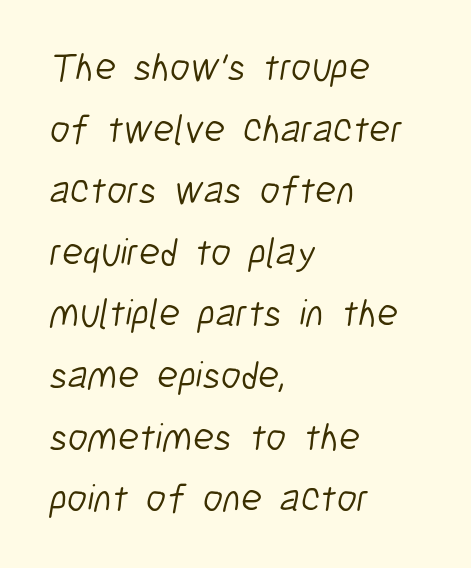
Q: Is the text bold? A: No.
Q: Is the typeface a serif or a sans-serif typeface? A: Sans-serif.
Q: Is the text underlined? A: No.
Q: How is the paragraph aligned? A: Left-aligned.
Q: Is the spacing between letters normal or unusually wide? A: Normal.
Q: Is the spacing between lines tight, normal or loose? A: Normal.
Q: Width (condensed, normal, or wide)? A: Condensed.
Q: Stroke contrast? A: Low.
Q: x-height? A: Medium.
Q: Monospaced? A: No.
